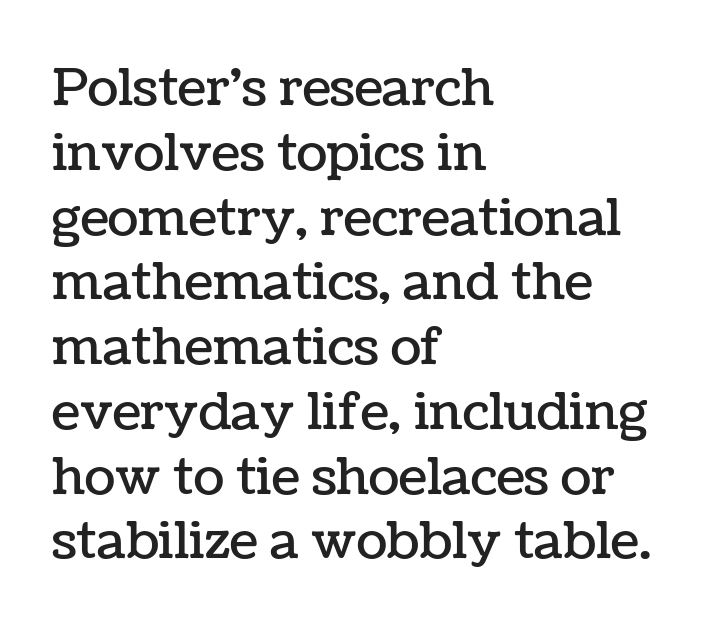
Q: Is the text italic (slanted)? A: No, it is upright.
Q: Is the text underlined? A: No.
Q: How is the paragraph aligned? A: Left-aligned.
Q: Is the spacing between letters normal or unusually wide? A: Normal.
Q: Is the spacing between lines tight, normal or loose? A: Normal.
Q: Width (condensed, normal, or wide)? A: Normal.
Q: Stroke contrast? A: Low.
Q: x-height? A: Medium.
Q: Monospaced? A: No.
